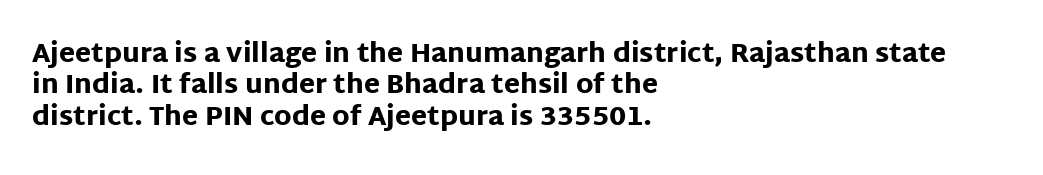
Q: Is the text bold? A: Yes.
Q: Is the text italic (slanted)? A: No, it is upright.
Q: Is the text underlined? A: No.
Q: How is the paragraph aligned? A: Left-aligned.
Q: Is the spacing between letters normal or unusually wide? A: Normal.
